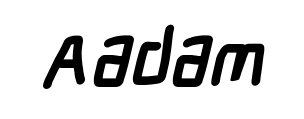
{"serif": "no", "bold": "yes", "weight": "semibold", "width": "condensed", "stroke_contrast": "low", "x_height": "medium", "monospaced": "no", "underline": "no", "letter_spacing": "normal", "letter_spacing_em": 0.0, "glyph_px": 75}
